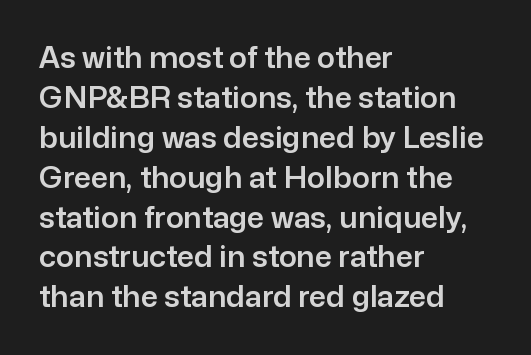
{"serif": "no", "italic": "no", "width": "normal", "stroke_contrast": "low", "x_height": "medium", "monospaced": "no", "underline": "no", "align": "left", "line_spacing": "normal", "line_spacing_ratio": 1.33, "letter_spacing": "normal", "letter_spacing_em": 0.0, "glyph_px": 30}
